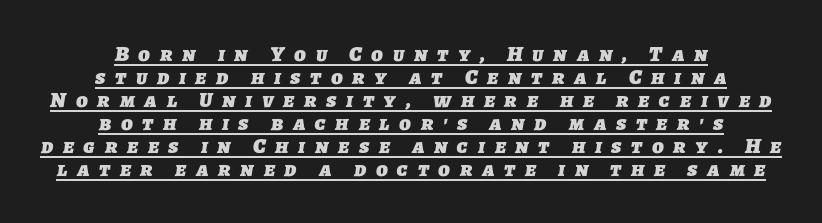
The image shows 22 px bold type; set centered, tight line spacing (1.05x), unusually wide letter spacing (+0.44 em), underlined.
